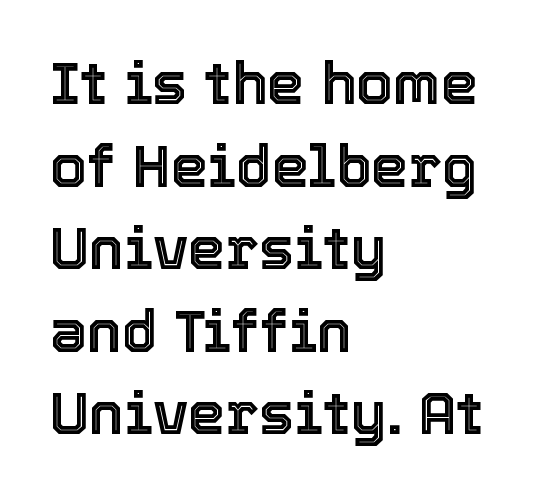
The image shows 59 px text type, upright; set left-aligned, normal line spacing (1.4x), normal letter spacing, not underlined; a medium x-height.
